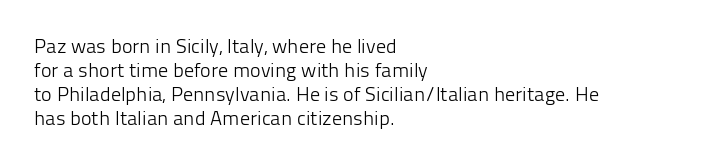
The image shows 20 px text type, upright; set left-aligned, line spacing 1.2x, normal letter spacing, not underlined.
